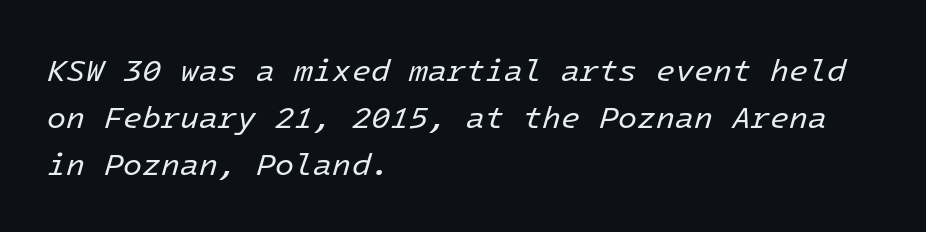
The image shows 31 px regular-weight type, italic (leaning right); set left-aligned, normal line spacing (1.52x), normal letter spacing, not underlined; low stroke contrast and a medium x-height.
